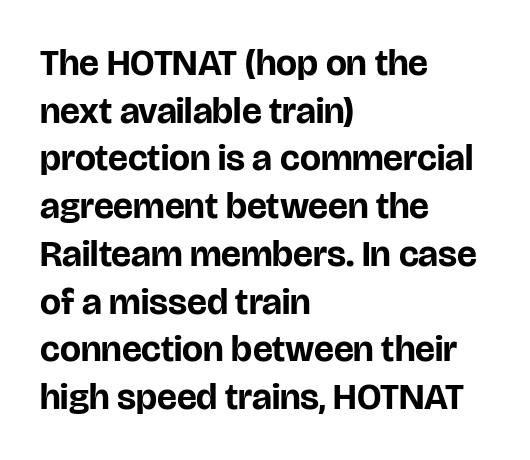
Between one letter and the next there's only the usual sliver of space. Thick stems and heavy bowls — unmistakably bold. The type sits square on the baseline with zero lean. The rows are spaced the way most documents space them. The rendering uses natural spacing where letterforms have individual widths.
